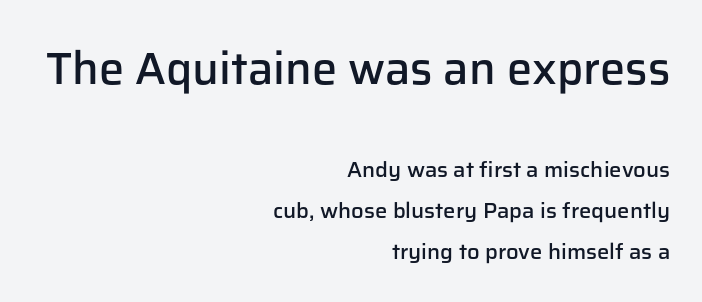
{"serif": "no", "italic": "no", "bold": "semi", "weight": "semibold", "width": "normal", "stroke_contrast": "low", "x_height": "medium", "monospaced": "no", "underline": "no", "align": "right", "line_spacing_ratio": 1.87, "letter_spacing": "normal", "letter_spacing_em": 0.0, "larger_block": "first", "size_ratio": 2.05, "glyph_px": 45}
